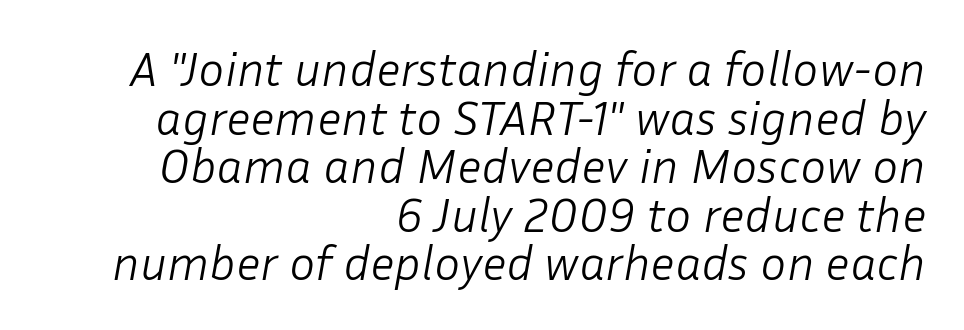
What stands out about the letter spacing? Nothing — it is the standard amount. Tightly led — the rows are bunched. Does the lettering tilt? It does — this is italic. Typeset ragged left — the right edge is the straight one. The glyphs are unaccompanied by any horizontal stroke below them. The rendering uses natural spacing where letterforms have individual widths.
